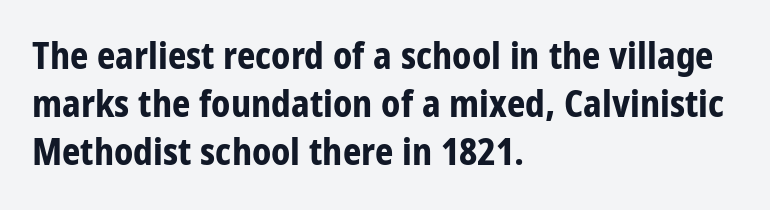
The rendering uses natural spacing where letterforms have individual widths. Check where the strokes stop: nothing finishes them off — pure sans. The designer left line spacing at the default. Strokes here are thick enough to call this a true bold.
